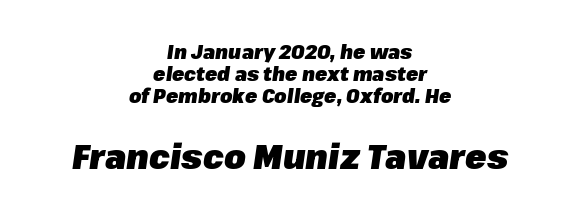
Q: Is the text bold? A: Yes.
Q: Is the text italic (slanted)? A: Yes, it leans right by about 8 degrees.
Q: Is the text underlined? A: No.
Q: How is the paragraph aligned? A: Centered.
Q: Is the spacing between letters normal or unusually wide? A: Normal.
Q: Is the spacing between lines tight, normal or loose? A: Tight.
Q: Which block of text is set in a larger size, the first (top) or the second (bottom)? A: The second (bottom) one.
Q: Width (condensed, normal, or wide)? A: Normal.
Q: Stroke contrast? A: Low.
Q: x-height? A: Medium.
Q: Monospaced? A: No.
